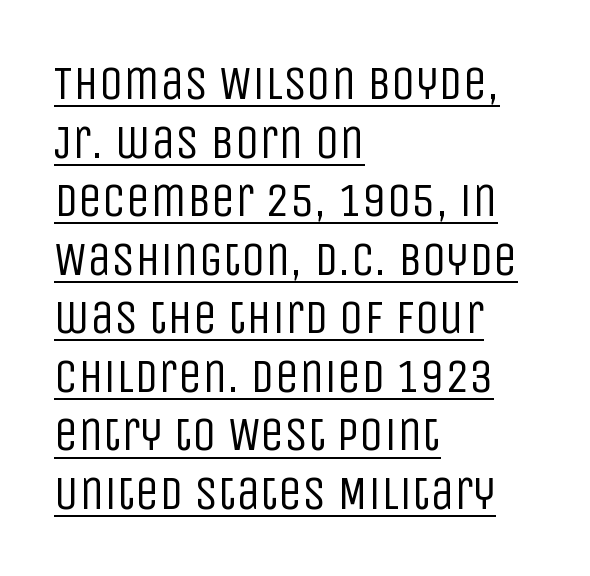
The image shows 48 px regular-weight, condensed sans-serif type, upright; set left-aligned, line spacing 1.22x, normal letter spacing, underlined; low stroke contrast and a large x-height.
